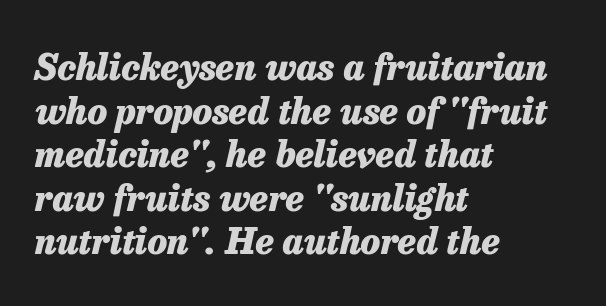
Caption: standard tracking, unaltered. Decoration check: the copy has no underline. Is the type bold? Yes — the strokes are clearly thick and heavy. Note the varied advance widths — an 'i' is clearly narrower than an 'm'. In CSS terms this would be text-align: left. It's the slanting kind of type.
